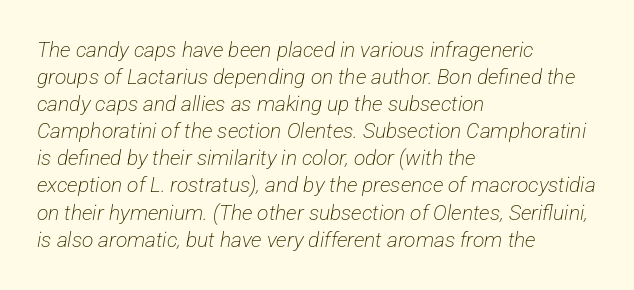
Q: Is the text bold? A: No.
Q: Is the text underlined? A: No.
Q: How is the paragraph aligned? A: Left-aligned.
Q: Is the spacing between letters normal or unusually wide? A: Normal.
Q: Is the spacing between lines tight, normal or loose? A: Normal.
